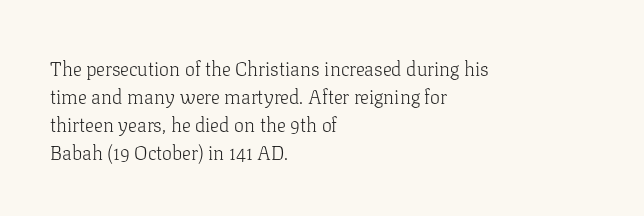
A roman cut, with each character standing at attention. Compared with a centered layout, this one pins lines to the left instead. Evenly set lines give the paragraph a standard silhouette. Heft: none added — not bold. The baseline area is clear.
